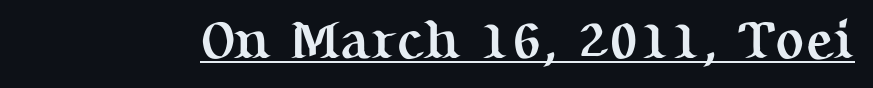
Q: Is the text bold? A: Yes.
Q: Is the text italic (slanted)? A: No, it is upright.
Q: Is the typeface a serif or a sans-serif typeface? A: Serif.
Q: Is the text underlined? A: Yes.
Q: Is the spacing between letters normal or unusually wide? A: Normal.
Q: Width (condensed, normal, or wide)? A: Normal.
Q: Stroke contrast? A: Medium.
Q: x-height? A: Medium.
Q: Monospaced? A: No.
